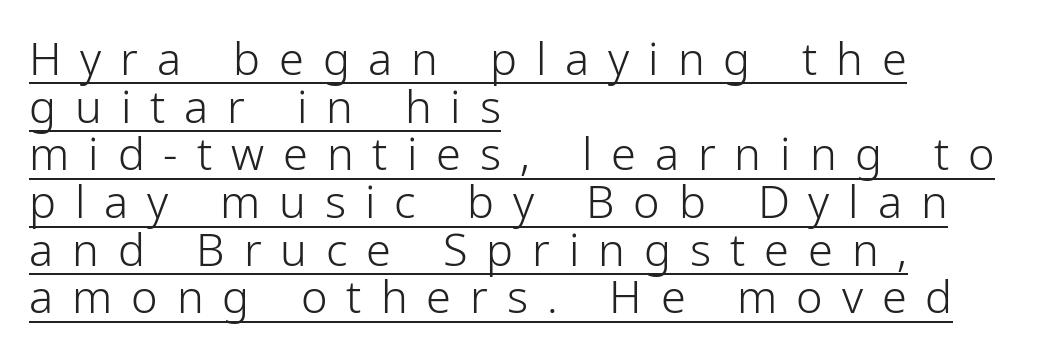
{"serif": "no", "italic": "no", "bold": "no", "weight": "light", "width": "condensed", "stroke_contrast": "low", "x_height": "medium", "monospaced": "no", "underline": "yes", "align": "left", "line_spacing": "tight", "line_spacing_ratio": 1.06, "letter_spacing": "wide", "letter_spacing_em": 0.42, "glyph_px": 45}
